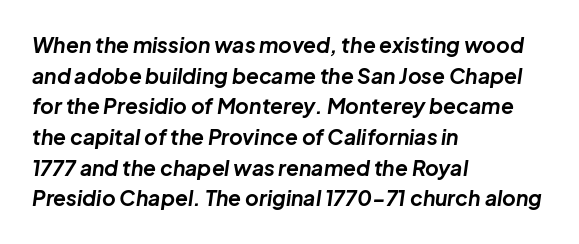
{"italic": "yes", "lean": "right", "slant_degrees": 8, "bold": "yes", "underline": "no", "align": "left", "line_spacing": "normal", "line_spacing_ratio": 1.46, "letter_spacing": "normal", "letter_spacing_em": 0.0, "glyph_px": 21}
